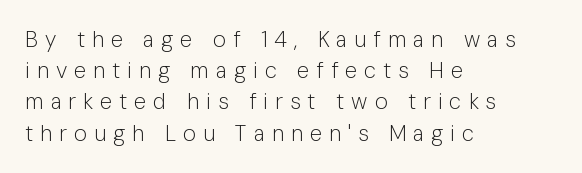
{"italic": "no", "bold": "no", "underline": "no", "align": "left", "line_spacing": "normal", "line_spacing_ratio": 1.42, "letter_spacing": "wide", "letter_spacing_em": 0.32, "glyph_px": 22}
